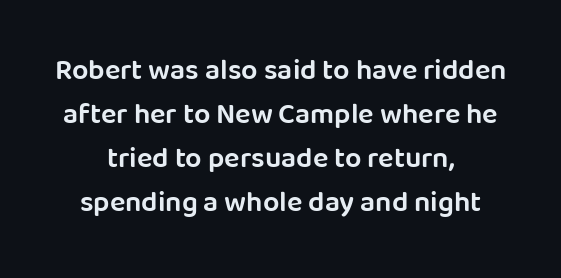
The image shows 29 px semibold sans-serif type, upright; set centered, normal line spacing (1.52x), normal letter spacing, not underlined; low stroke contrast and a large x-height.
